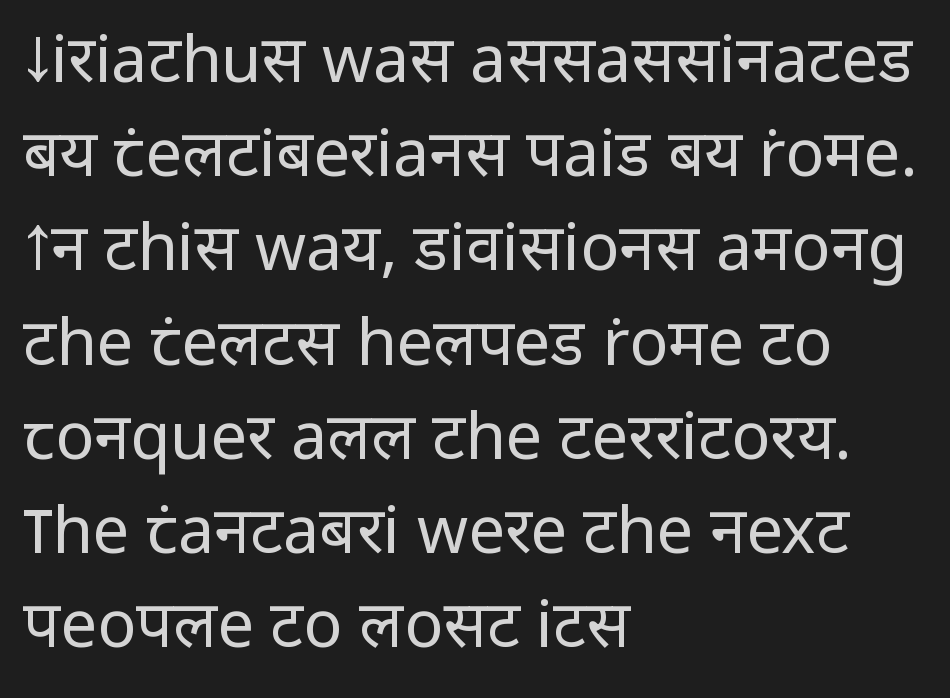
Type without underlining. Layout note: lines flush left. Notice how descenders clear the ascenders below comfortably — that's standard leading. These glyphs show unthickened strokes, regular width or finer.
